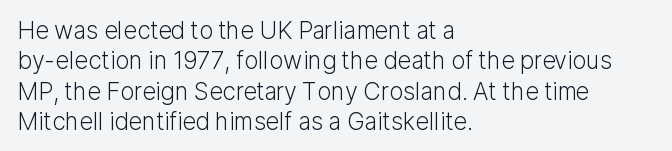
Q: Is the text bold? A: No.
Q: Is the text italic (slanted)? A: No, it is upright.
Q: Is the text underlined? A: No.
Q: How is the paragraph aligned? A: Left-aligned.
Q: Is the spacing between letters normal or unusually wide? A: Normal.
Q: Is the spacing between lines tight, normal or loose? A: Normal.
